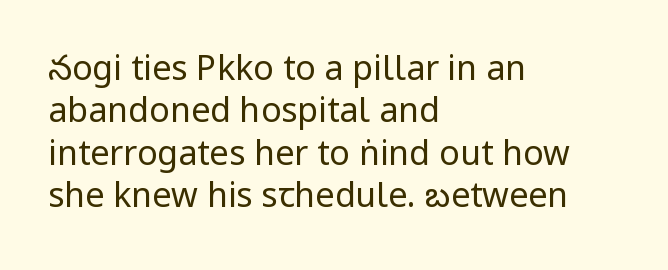
The image shows 34 px regular-weight, condensed sans-serif type, upright; set left-aligned, normal line spacing (1.25x), normal letter spacing, not underlined; low stroke contrast and a large x-height.
